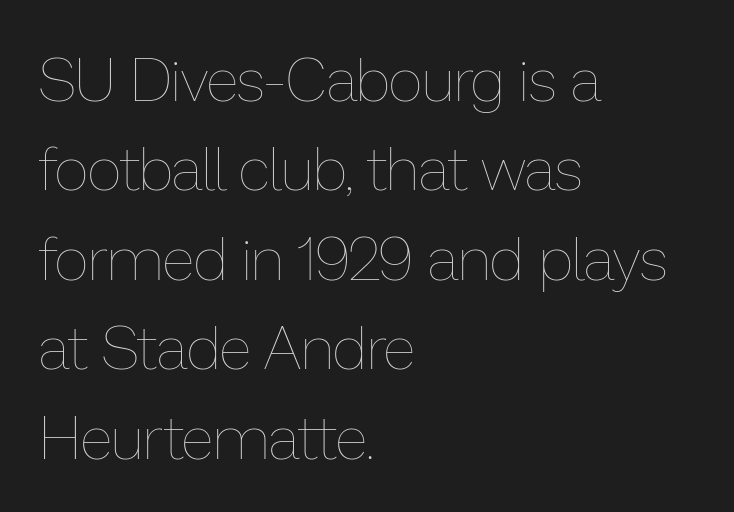
These lines were composed using upright roman letters. A typesetter would call this proportional, since set widths differ per character. The space beneath each line is pristine and unruled. Each stroke keeps to a modest, everyday thickness or less.
